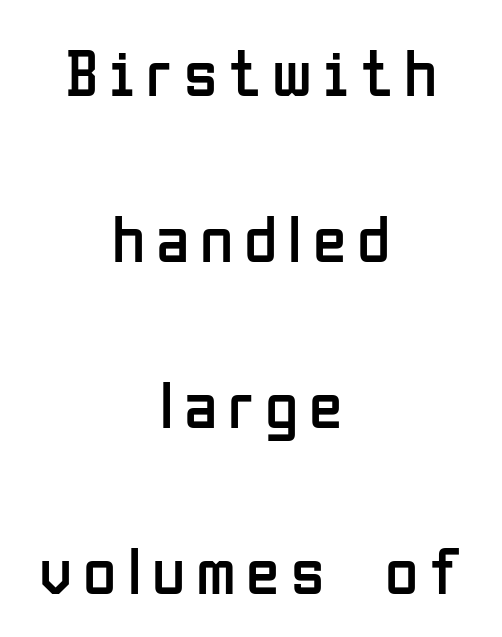
Q: Is the text bold? A: No.
Q: Is the text italic (slanted)? A: No, it is upright.
Q: Is the typeface a serif or a sans-serif typeface? A: Sans-serif.
Q: Is the text underlined? A: No.
Q: How is the paragraph aligned? A: Centered.
Q: Is the spacing between lines tight, normal or loose? A: Loose.
Q: Width (condensed, normal, or wide)? A: Condensed.
Q: Stroke contrast? A: Low.
Q: x-height? A: Medium.
Q: Monospaced? A: No.
